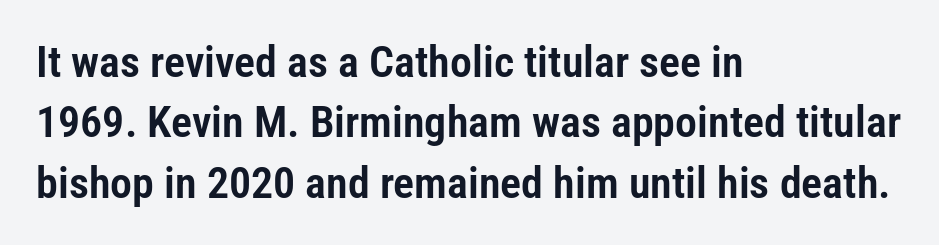
Q: Is the text italic (slanted)? A: No, it is upright.
Q: Is the typeface a serif or a sans-serif typeface? A: Sans-serif.
Q: Is the text underlined? A: No.
Q: How is the paragraph aligned? A: Left-aligned.
Q: Is the spacing between letters normal or unusually wide? A: Normal.
Q: Is the spacing between lines tight, normal or loose? A: Normal.
Q: Width (condensed, normal, or wide)? A: Condensed.
Q: Stroke contrast? A: Low.
Q: x-height? A: Medium.
Q: Monospaced? A: No.
